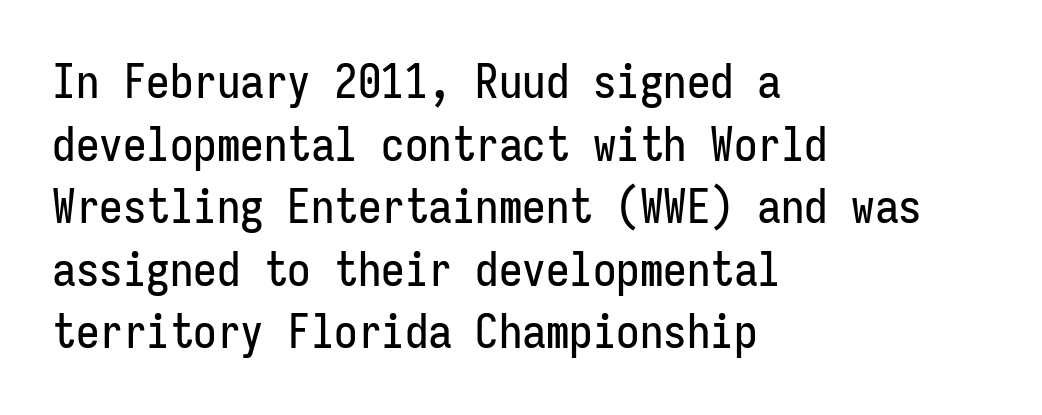
The image shows 47 px condensed sans-serif type, upright, monospaced; set left-aligned, normal line spacing (1.33x), normal letter spacing, not underlined; low stroke contrast and a medium x-height.
